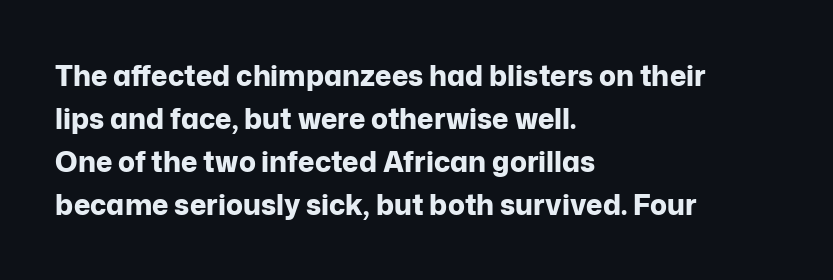
{"serif": "no", "italic": "no", "bold": "yes", "weight": "bold", "width": "normal", "stroke_contrast": "low", "x_height": "medium", "monospaced": "no", "underline": "no", "align": "left", "line_spacing": "normal", "line_spacing_ratio": 1.54, "letter_spacing": "normal", "letter_spacing_em": 0.0, "glyph_px": 28}
